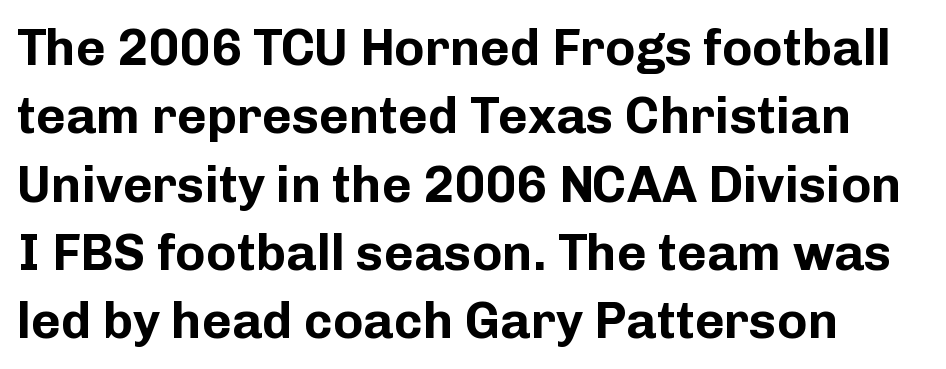
The image shows 51 px bold sans-serif type, upright; set normal line spacing (1.34x), normal letter spacing, not underlined; low stroke contrast and a medium x-height.
